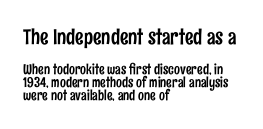
The upper block of text is set noticeably larger than the block beneath it. Quick note: underline off. Do the letters lean? They stand straight. The letters sit at their default tracking, neither squeezed nor spread.
